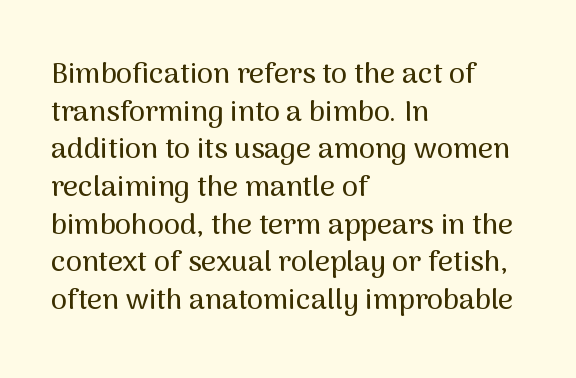
Q: Is the text italic (slanted)? A: No, it is upright.
Q: Is the typeface a serif or a sans-serif typeface? A: Sans-serif.
Q: Is the text underlined? A: No.
Q: How is the paragraph aligned? A: Left-aligned.
Q: Is the spacing between letters normal or unusually wide? A: Normal.
Q: Is the spacing between lines tight, normal or loose? A: Normal.
Q: Width (condensed, normal, or wide)? A: Normal.
Q: Stroke contrast? A: Medium.
Q: x-height? A: Medium.
Q: Monospaced? A: No.
